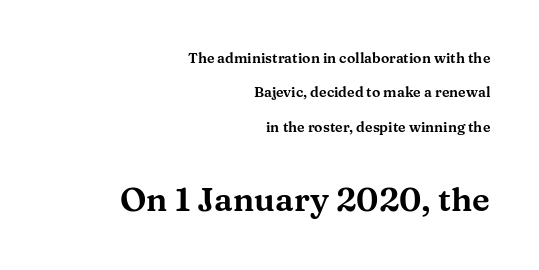
Q: Is the text italic (slanted)? A: No, it is upright.
Q: Is the typeface a serif or a sans-serif typeface? A: Serif.
Q: Is the text underlined? A: No.
Q: How is the paragraph aligned? A: Right-aligned.
Q: Is the spacing between letters normal or unusually wide? A: Normal.
Q: Is the spacing between lines tight, normal or loose? A: Loose.
Q: Which block of text is set in a larger size, the first (top) or the second (bottom)? A: The second (bottom) one.
Q: Width (condensed, normal, or wide)? A: Wide.
Q: Stroke contrast? A: Medium.
Q: x-height? A: Medium.
Q: Monospaced? A: No.
